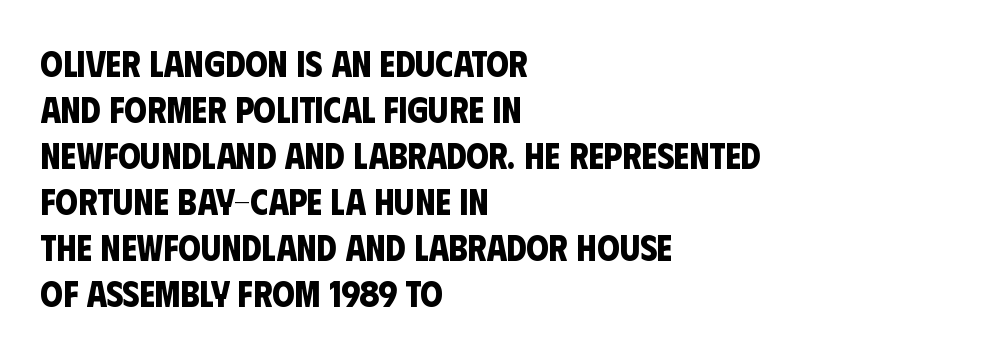
{"serif": "no", "bold": "yes", "weight": "bold", "width": "condensed", "stroke_contrast": "low", "x_height": "large", "monospaced": "no", "underline": "no", "align": "left", "line_spacing": "normal", "line_spacing_ratio": 1.28, "letter_spacing": "normal", "letter_spacing_em": 0.0, "glyph_px": 36}
